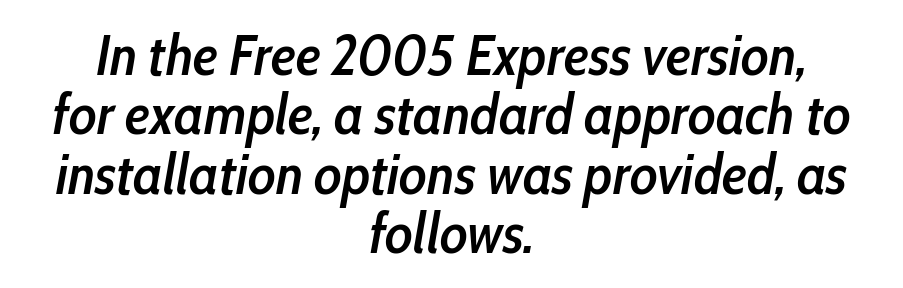
{"italic": "yes", "lean": "right", "slant_degrees": 10, "bold": "semi", "weight": "semibold", "width": "condensed", "stroke_contrast": "low", "x_height": "medium", "monospaced": "no", "underline": "no", "align": "center", "line_spacing": "tight", "line_spacing_ratio": 1.04, "letter_spacing": "normal", "letter_spacing_em": 0.0, "glyph_px": 57}
